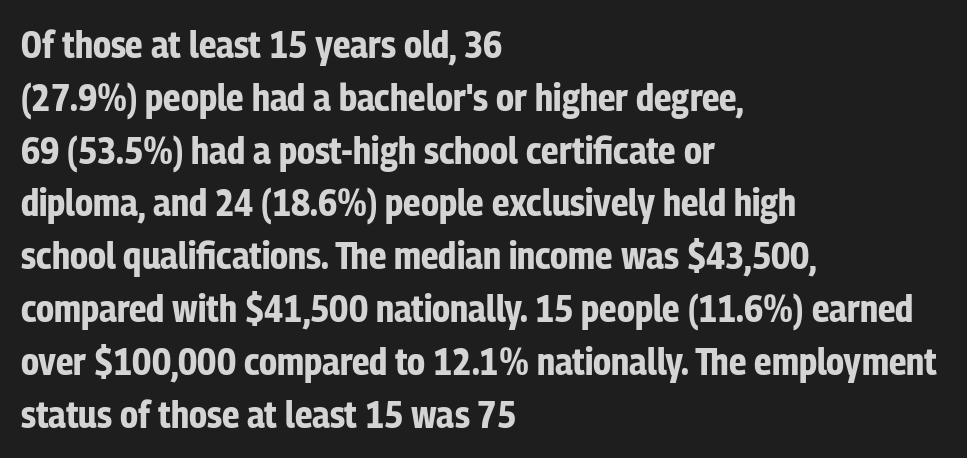
Q: Is the text bold? A: Yes.
Q: Is the text italic (slanted)? A: No, it is upright.
Q: Is the typeface a serif or a sans-serif typeface? A: Sans-serif.
Q: Is the text underlined? A: No.
Q: How is the paragraph aligned? A: Left-aligned.
Q: Is the spacing between letters normal or unusually wide? A: Normal.
Q: Is the spacing between lines tight, normal or loose? A: Normal.
Q: Width (condensed, normal, or wide)? A: Condensed.
Q: Stroke contrast? A: Low.
Q: x-height? A: Medium.
Q: Monospaced? A: No.
